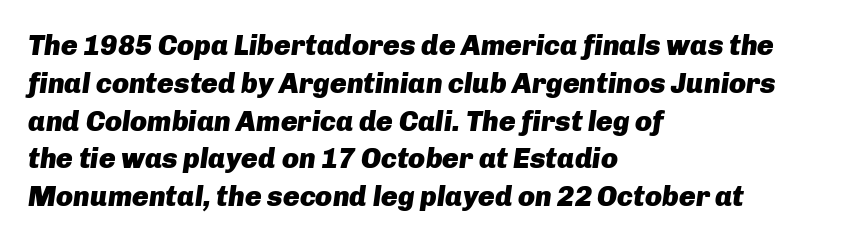
Q: Is the text bold? A: Yes.
Q: Is the text italic (slanted)? A: Yes, it leans right by about 8 degrees.
Q: Is the text underlined? A: No.
Q: How is the paragraph aligned? A: Left-aligned.
Q: Is the spacing between letters normal or unusually wide? A: Normal.
Q: Is the spacing between lines tight, normal or loose? A: Normal.
Q: Width (condensed, normal, or wide)? A: Normal.
Q: Stroke contrast? A: Low.
Q: x-height? A: Medium.
Q: Monospaced? A: No.
